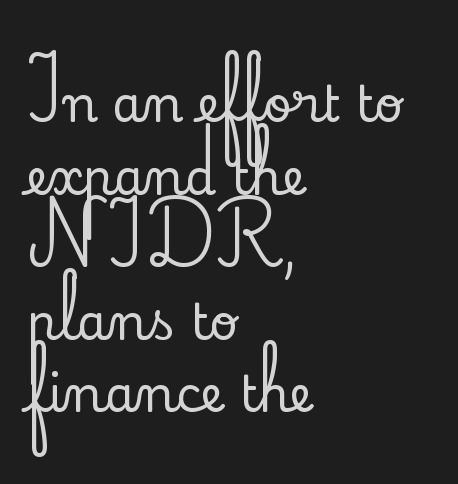
{"serif": "yes", "italic": "no", "width": "normal", "stroke_contrast": "low", "x_height": "small", "monospaced": "no", "underline": "no", "align": "left", "line_spacing": "normal", "line_spacing_ratio": 1.48, "letter_spacing": "normal", "letter_spacing_em": 0.0, "glyph_px": 49}
